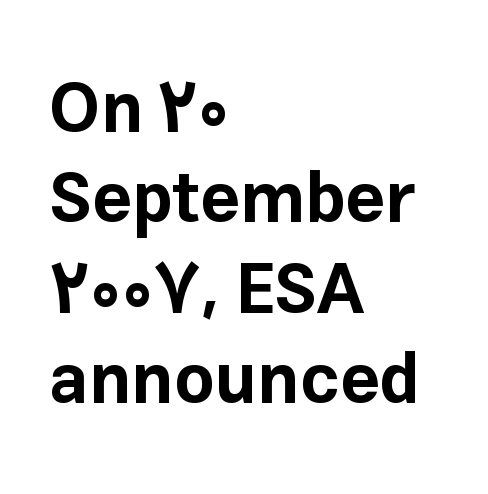
The image shows 70 px bold sans-serif type, upright; set left-aligned, normal line spacing (1.29x), normal letter spacing, not underlined; low stroke contrast and a medium x-height.
